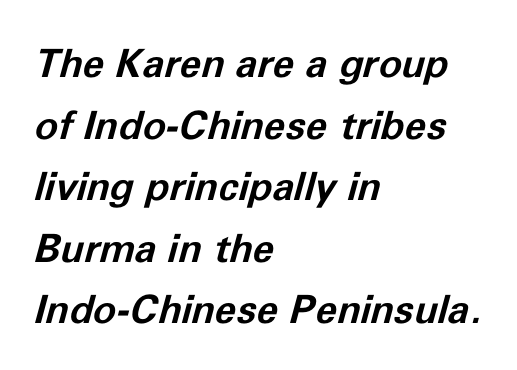
Observe the lean: these are italic letterforms. Lines of text with bare space underneath. Spacing verdict: proportional, widths tailored to each character. Does extra space separate the letters? No, they use regular spacing.
